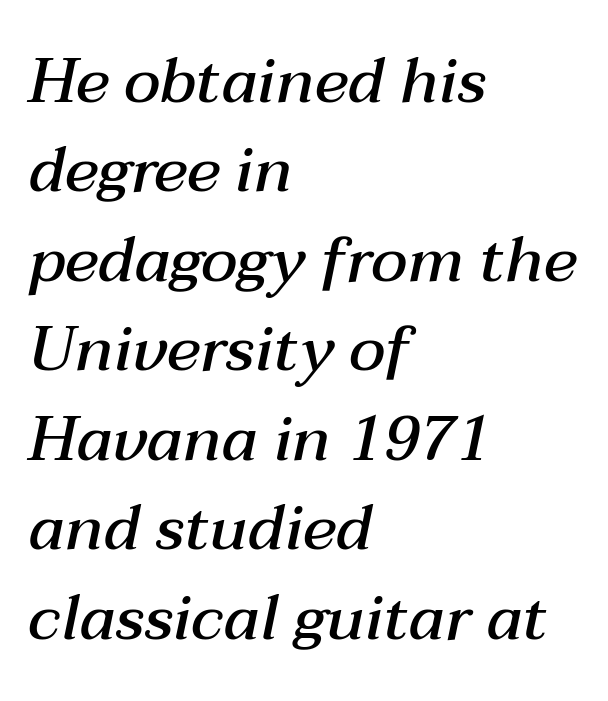
{"italic": "yes", "lean": "right", "slant_degrees": 12, "bold": "semi", "weight": "semibold", "width": "normal", "stroke_contrast": "medium", "x_height": "medium", "monospaced": "no", "underline": "no", "align": "left", "line_spacing": "normal", "line_spacing_ratio": 1.42, "letter_spacing": "normal", "letter_spacing_em": 0.0, "glyph_px": 63}
